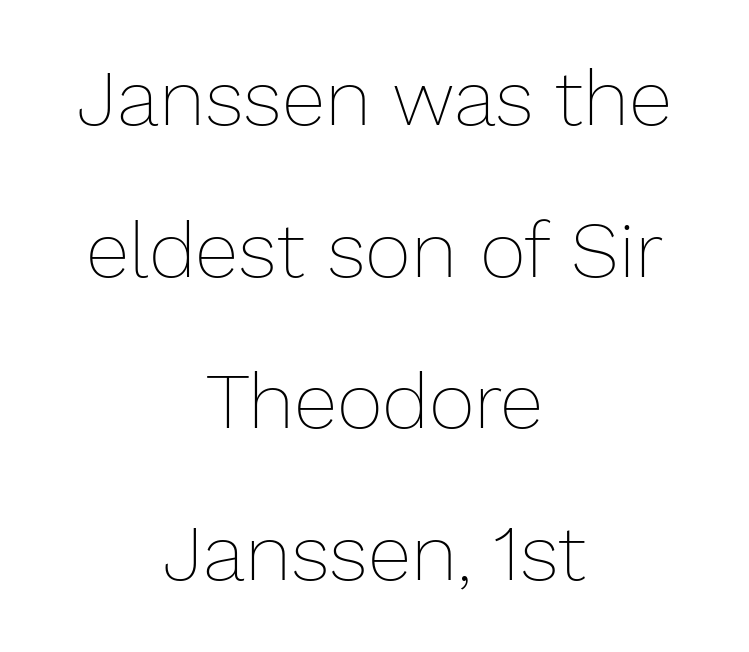
How would I describe the line gaps? Wide and relaxed. Any mark beneath the type? The region is blank. The lettering stays uniformly vertical, giving the passage a roman look. The whitespace from short lines is split evenly between both sides.
